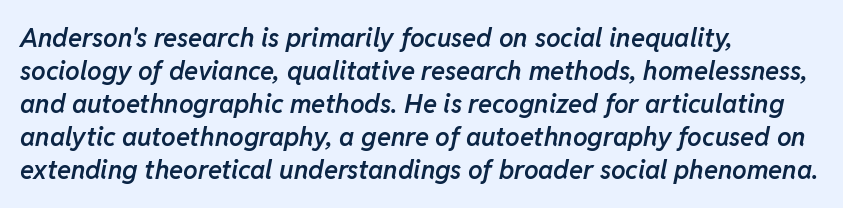
Every letter is mildly thick-stroked: semibold rather than bold. Students, note that the glyphs here touch the page at normal intervals. Which margin do the lines hug? The left one — the right edge is uneven. If you drew a line through each stem, it would be angled.
